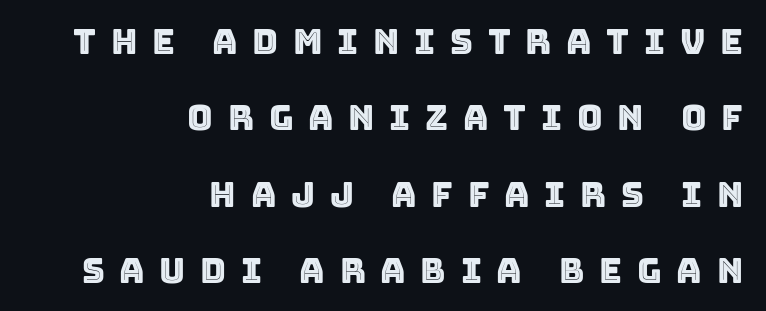
Q: Is the text italic (slanted)? A: No, it is upright.
Q: Is the text underlined? A: No.
Q: How is the paragraph aligned? A: Right-aligned.
Q: Is the spacing between letters normal or unusually wide? A: Unusually wide.
Q: Is the spacing between lines tight, normal or loose? A: Loose.
Q: Width (condensed, normal, or wide)? A: Normal.
Q: x-height? A: Large.
Q: Monospaced? A: No.
